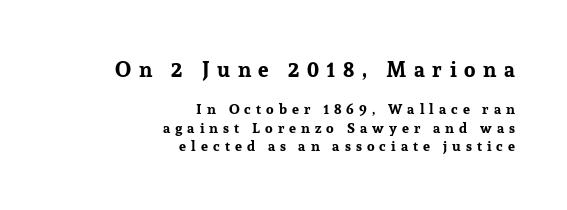
Q: Is the text bold? A: Yes.
Q: Is the text italic (slanted)? A: No, it is upright.
Q: Is the text underlined? A: No.
Q: How is the paragraph aligned? A: Right-aligned.
Q: Is the spacing between letters normal or unusually wide? A: Unusually wide.
Q: Is the spacing between lines tight, normal or loose? A: Normal.
Q: Which block of text is set in a larger size, the first (top) or the second (bottom)? A: The first (top) one.
